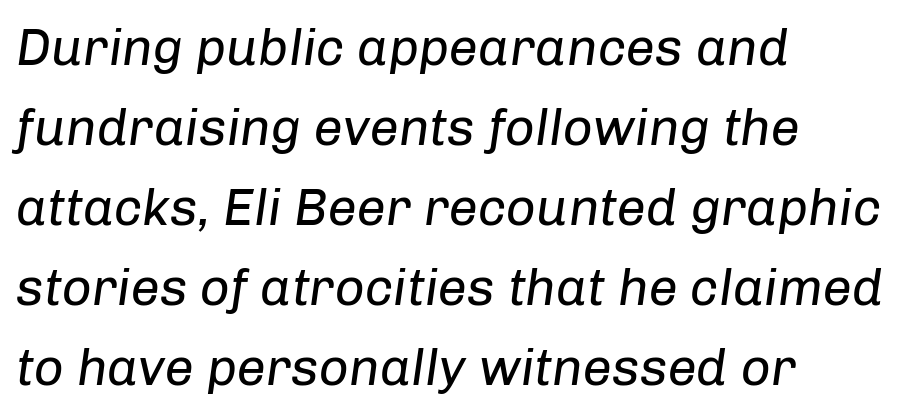
Q: Is the text bold? A: No.
Q: Is the text italic (slanted)? A: Yes, it leans right by about 8 degrees.
Q: Is the text underlined? A: No.
Q: How is the paragraph aligned? A: Left-aligned.
Q: Is the spacing between letters normal or unusually wide? A: Normal.
Q: Is the spacing between lines tight, normal or loose? A: Normal.
Q: Width (condensed, normal, or wide)? A: Normal.
Q: Stroke contrast? A: Low.
Q: x-height? A: Medium.
Q: Monospaced? A: No.
